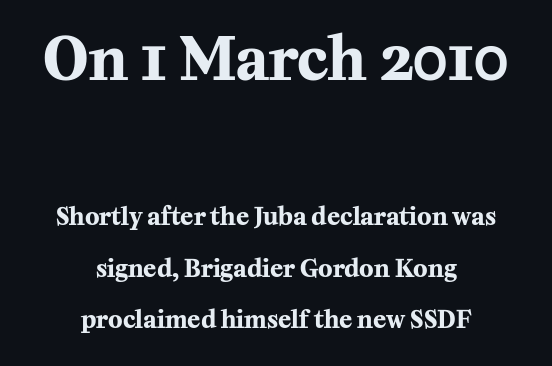
This is the regular roman posture of the typeface. The passage shown begins with its larger block and ends with its smaller one. How would I describe the line gaps? Wide and relaxed. Summary of weight: heavy, a full bold. Lines of text with bare space underneath.
